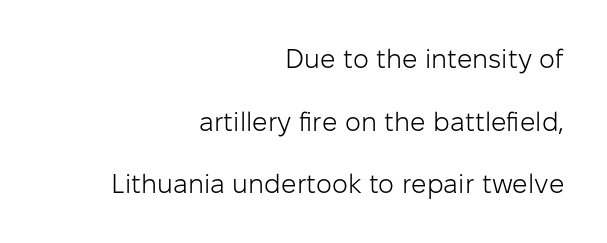
The image shows 27 px text type, upright; set right-aligned, loose line spacing (2.32x), normal letter spacing, not underlined.
